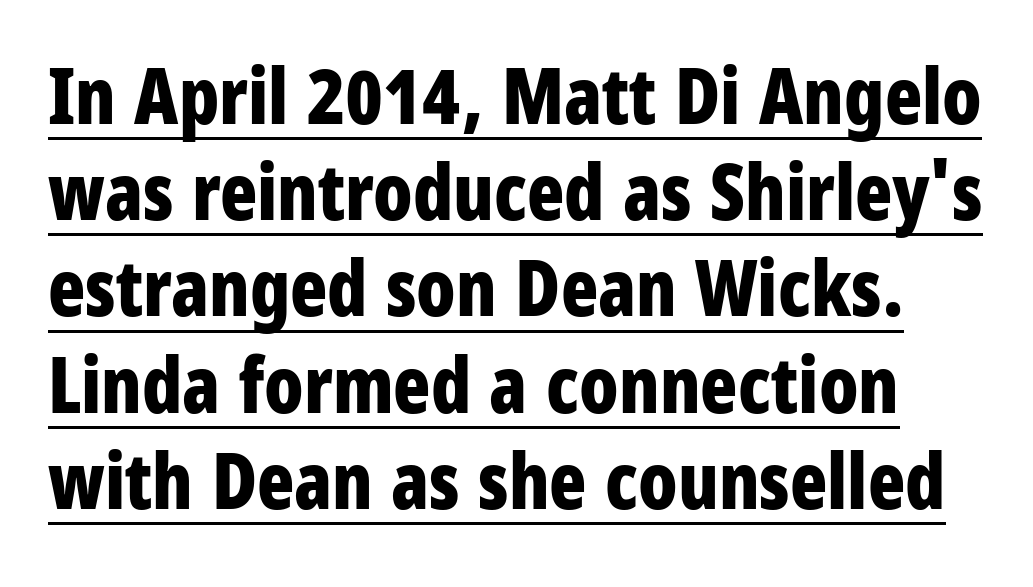
The image shows 77 px bold, condensed sans-serif type, upright; set normal line spacing (1.25x), normal letter spacing, underlined; low stroke contrast and a large x-height.
